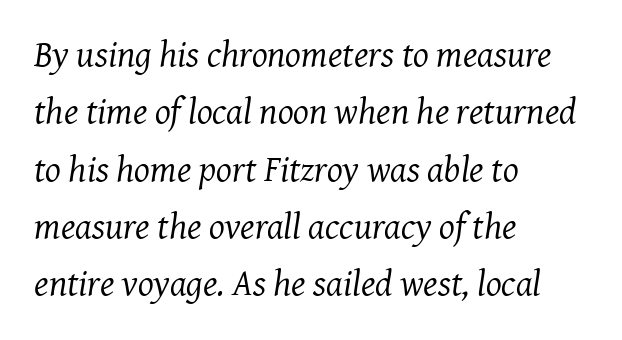
{"serif": "yes", "italic": "yes", "lean": "right", "slant_degrees": 7, "bold": "no", "weight": "regular", "width": "normal", "stroke_contrast": "medium", "x_height": "medium", "monospaced": "no", "underline": "no", "align": "left", "line_spacing": "normal", "line_spacing_ratio": 1.55, "letter_spacing": "normal", "letter_spacing_em": 0.0, "glyph_px": 37}
